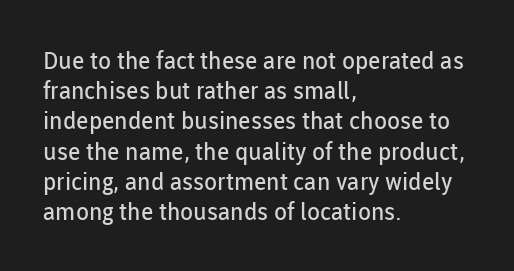
The image shows 24 px text type, upright; set left-aligned, normal line spacing (1.26x), normal letter spacing, not underlined.
